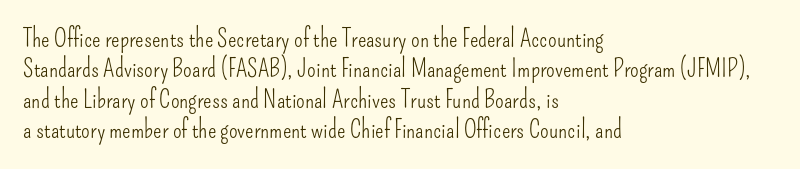
Nope, not italic — everything's standing straight. Only glyphs here, with clear space below each row. Leftover space on each line is placed entirely after the last word. The gaps between neighbouring characters are ordinary and unremarkable. A light-to-regular cut is what we see here.
